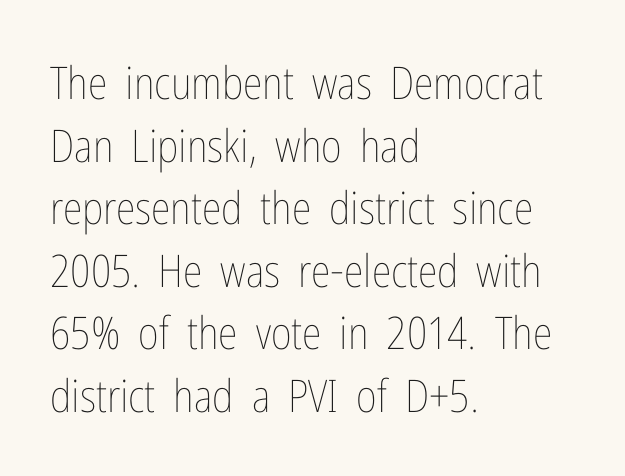
The image shows 45 px thin, condensed type, upright; set left-aligned, normal line spacing (1.39x), normal letter spacing, not underlined; low stroke contrast and a medium x-height.
